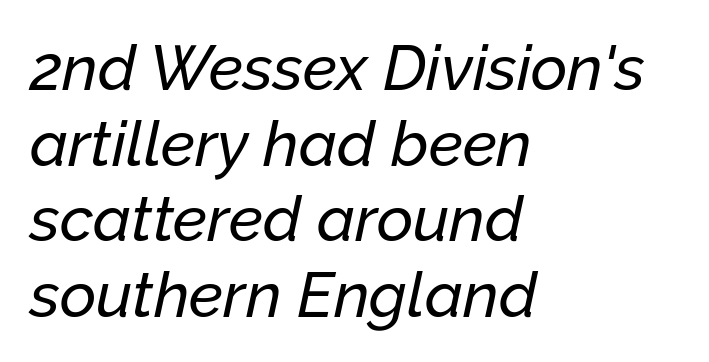
{"italic": "yes", "lean": "right", "slant_degrees": 12, "width": "normal", "stroke_contrast": "low", "x_height": "medium", "monospaced": "no", "underline": "no", "align": "left", "line_spacing_ratio": 1.2, "letter_spacing": "normal", "letter_spacing_em": 0.0, "glyph_px": 63}
